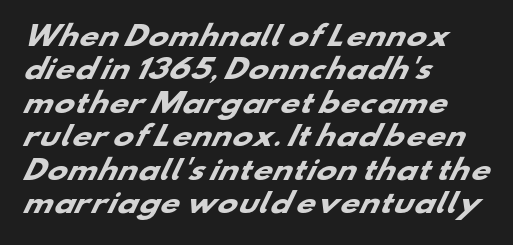
Q: Is the text bold? A: Yes.
Q: Is the text underlined? A: No.
Q: How is the paragraph aligned? A: Left-aligned.
Q: Is the spacing between letters normal or unusually wide? A: Normal.
